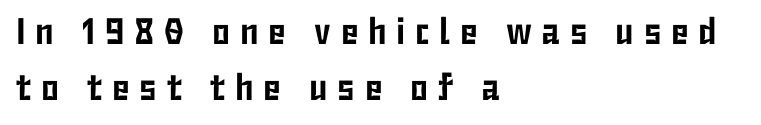
{"serif": "no", "italic": "no", "width": "condensed", "stroke_contrast": "low", "x_height": "medium", "monospaced": "no", "underline": "no", "align": "left", "line_spacing": "normal", "line_spacing_ratio": 1.52, "letter_spacing": "wide", "letter_spacing_em": 0.26, "glyph_px": 37}
